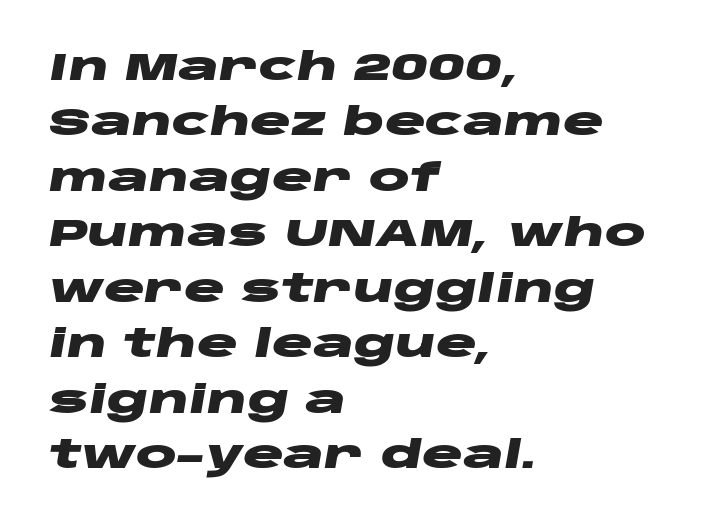
Typographic density is high because the face is bold. The letters sit at their default tracking, neither squeezed nor spread. Teacher's note: observe the even left margin — that is flush-left alignment. Character widths vary here, with narrow letters taking less room than wide ones. Leading: standard.
